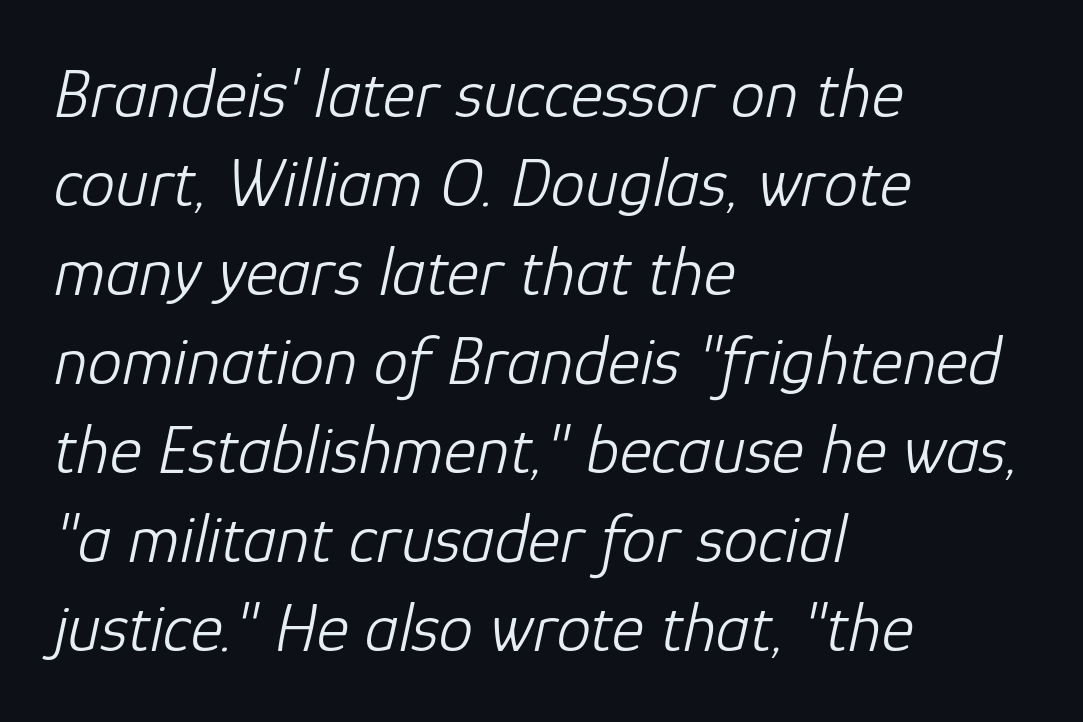
The image shows 69 px light type, italic (leaning right); set left-aligned, normal line spacing (1.29x), normal letter spacing, not underlined; low stroke contrast and a medium x-height.
